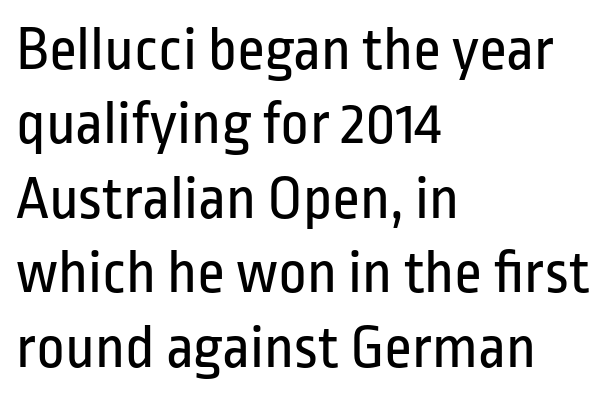
{"serif": "no", "italic": "no", "bold": "no", "weight": "regular", "width": "condensed", "stroke_contrast": "low", "x_height": "medium", "monospaced": "no", "underline": "no", "align": "left", "line_spacing_ratio": 1.2, "letter_spacing": "normal", "letter_spacing_em": 0.0, "glyph_px": 62}
